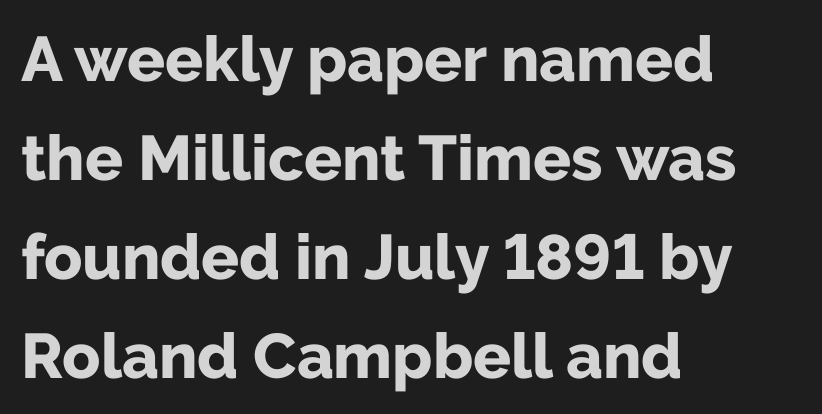
The image shows 63 px bold sans-serif type, upright; set left-aligned, normal line spacing (1.57x), normal letter spacing, not underlined; low stroke contrast and a medium x-height.
